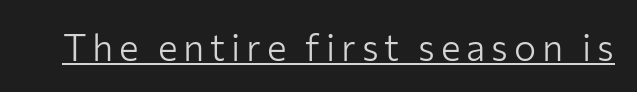
The image shows 37 px light sans-serif type, upright; set underlined; low stroke contrast and a medium x-height.
